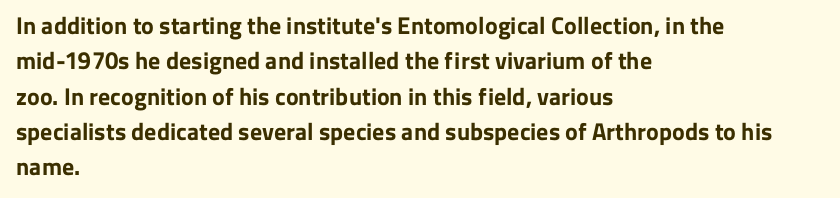
The image shows 24 px bold type, upright; set left-aligned, normal line spacing (1.47x), normal letter spacing, not underlined.
